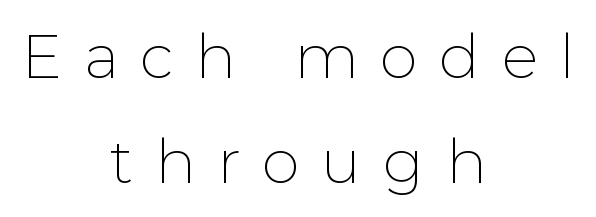
The image shows 61 px thin sans-serif type, upright; set centered, line spacing 1.72x, unusually wide letter spacing (+0.35 em), not underlined; low stroke contrast and a medium x-height.
